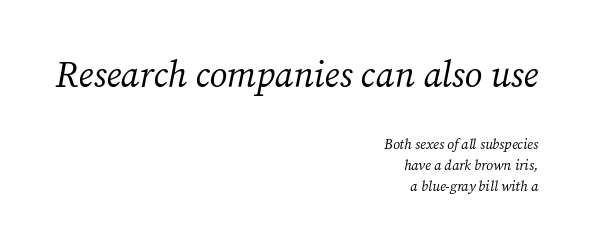
Visually the block forms a straight wall on the right and a jagged coastline on the left. In terms of letterspacing, this is plain default setting. The passage shown is not underscored anywhere. Proportional: the letters do not fall into vertical columns.
